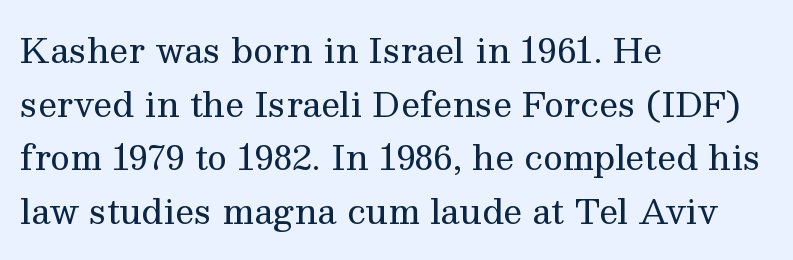
{"serif": "yes", "italic": "no", "bold": "no", "weight": "regular", "width": "normal", "stroke_contrast": "medium", "x_height": "medium", "monospaced": "no", "underline": "no", "align": "left", "line_spacing": "normal", "line_spacing_ratio": 1.58, "letter_spacing": "normal", "letter_spacing_em": 0.0, "glyph_px": 34}
